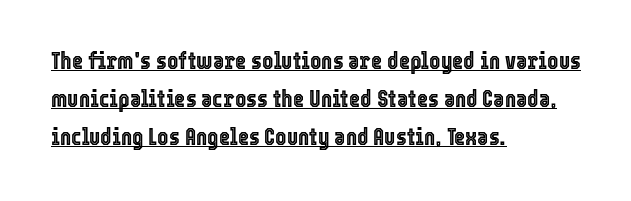
Q: Is the text italic (slanted)? A: No, it is upright.
Q: Is the text underlined? A: Yes.
Q: How is the paragraph aligned? A: Left-aligned.
Q: Is the spacing between letters normal or unusually wide? A: Normal.
Q: Is the spacing between lines tight, normal or loose? A: Normal.
